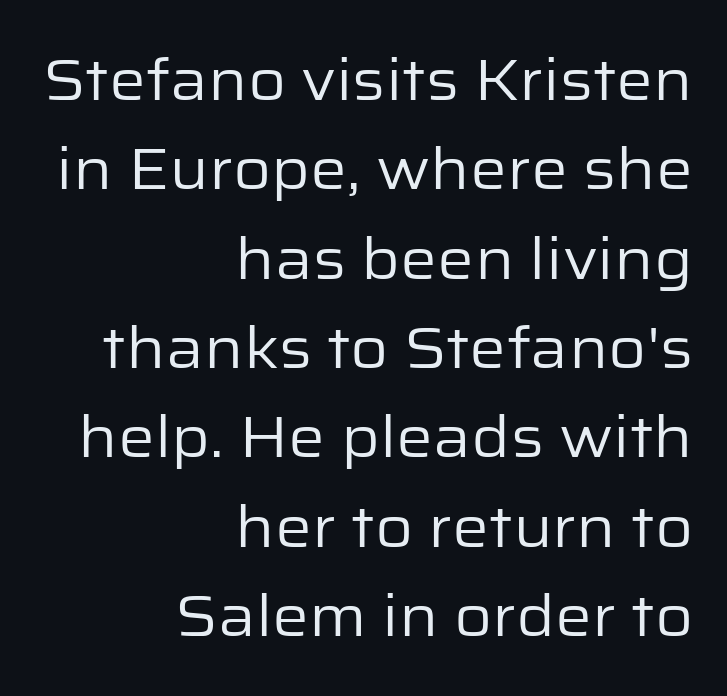
Q: Is the text bold? A: No.
Q: Is the text italic (slanted)? A: No, it is upright.
Q: Is the typeface a serif or a sans-serif typeface? A: Sans-serif.
Q: Is the text underlined? A: No.
Q: How is the paragraph aligned? A: Right-aligned.
Q: Is the spacing between letters normal or unusually wide? A: Normal.
Q: Is the spacing between lines tight, normal or loose? A: Normal.
Q: Width (condensed, normal, or wide)? A: Normal.
Q: Stroke contrast? A: Low.
Q: x-height? A: Medium.
Q: Monospaced? A: No.
